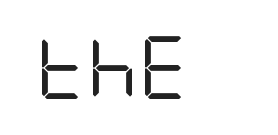
Q: Is the text bold? A: No.
Q: Is the text italic (slanted)? A: No, it is upright.
Q: Is the typeface a serif or a sans-serif typeface? A: Sans-serif.
Q: Is the text underlined? A: No.
Q: How is the paragraph aligned? A: Left-aligned.
Q: Is the spacing between letters normal or unusually wide? A: Normal.
Q: Width (condensed, normal, or wide)? A: Condensed.
Q: Stroke contrast? A: Low.
Q: x-height? A: Large.
